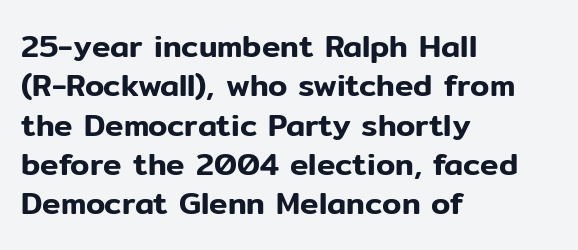
Q: Is the text italic (slanted)? A: No, it is upright.
Q: Is the typeface a serif or a sans-serif typeface? A: Sans-serif.
Q: Is the text underlined? A: No.
Q: How is the paragraph aligned? A: Left-aligned.
Q: Is the spacing between letters normal or unusually wide? A: Normal.
Q: Is the spacing between lines tight, normal or loose? A: Normal.
Q: Width (condensed, normal, or wide)? A: Normal.
Q: Stroke contrast? A: Low.
Q: x-height? A: Medium.
Q: Monospaced? A: No.
